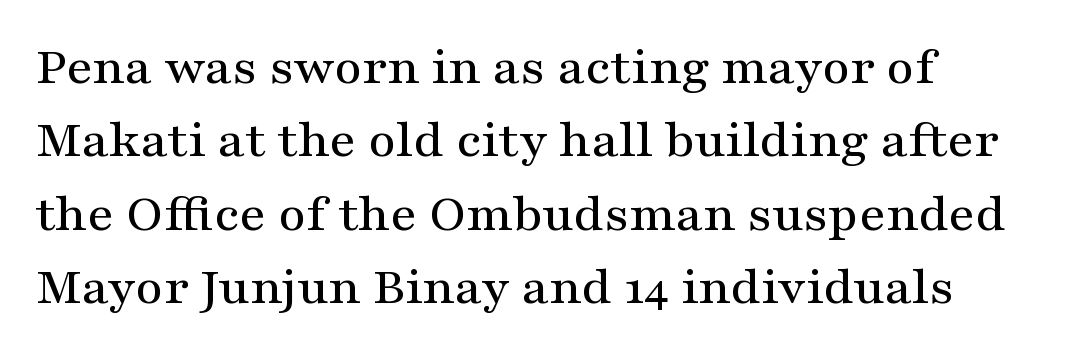
Q: Is the text italic (slanted)? A: No, it is upright.
Q: Is the typeface a serif or a sans-serif typeface? A: Serif.
Q: Is the text underlined? A: No.
Q: How is the paragraph aligned? A: Left-aligned.
Q: Is the spacing between letters normal or unusually wide? A: Normal.
Q: Is the spacing between lines tight, normal or loose? A: Normal.
Q: Width (condensed, normal, or wide)? A: Wide.
Q: Stroke contrast? A: Medium.
Q: x-height? A: Medium.
Q: Monospaced? A: No.
